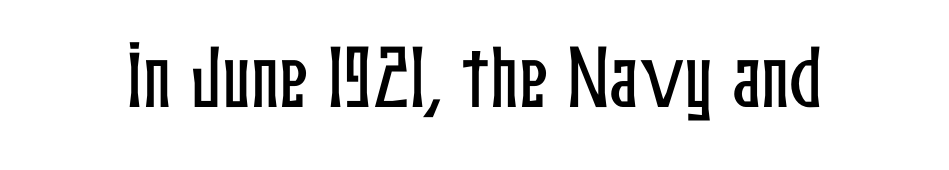
Standard letterfit; no display-style spreading of the glyphs. The axis of the letterforms is exactly vertical. The foot of each line stays bare and open. The face used here is proportionally spaced, like ordinary book or web type.
